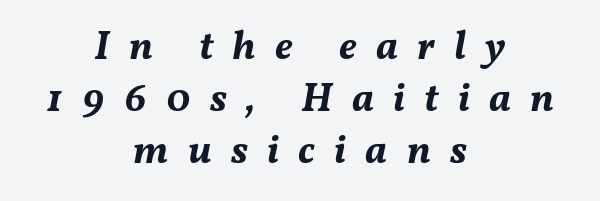
{"italic": "yes", "lean": "right", "slant_degrees": 11, "bold": "yes", "weight": "bold", "width": "normal", "stroke_contrast": "medium", "x_height": "medium", "monospaced": "no", "underline": "no", "align": "center", "line_spacing": "normal", "line_spacing_ratio": 1.3, "letter_spacing": "wide", "letter_spacing_em": 0.48, "glyph_px": 40}
